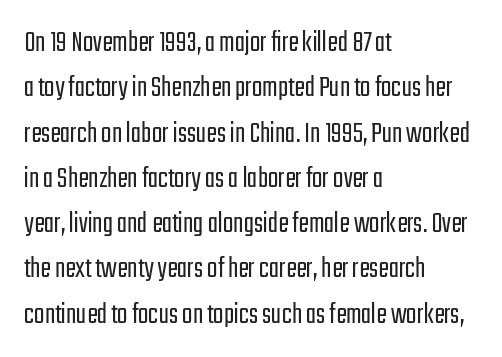
{"serif": "no", "italic": "no", "bold": "no", "weight": "light", "width": "condensed", "stroke_contrast": "low", "x_height": "medium", "monospaced": "no", "underline": "no", "align": "left", "line_spacing": "normal", "line_spacing_ratio": 1.46, "letter_spacing": "normal", "letter_spacing_em": 0.0, "glyph_px": 31}
